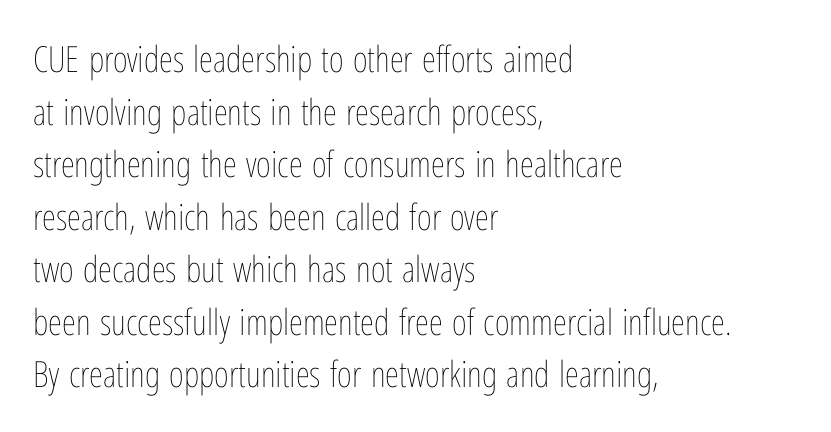
The image shows 36 px thin, condensed type, upright; set left-aligned, normal line spacing (1.46x), normal letter spacing, not underlined; low stroke contrast and a medium x-height.
